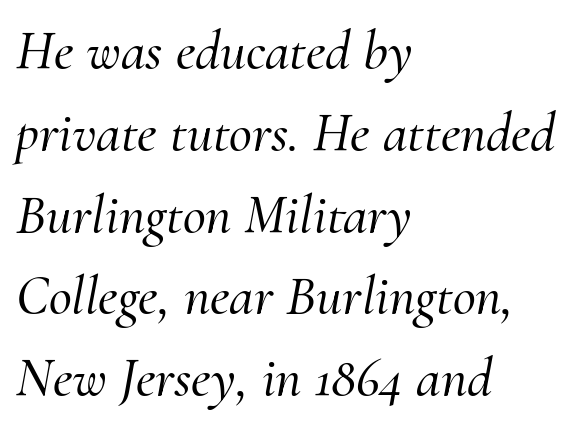
Every row of glyphs begins at an identical x-position on the left. Default kerning and tracking; the words read as compact shapes. The text carries the slant typical of an italic or oblique font. Character widths vary here, with narrow letters taking less room than wide ones. Classification — serif.
